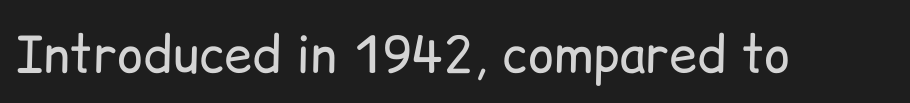
The image shows 50 px regular-weight sans-serif type, upright; set normal letter spacing, not underlined; low stroke contrast and a medium x-height.
